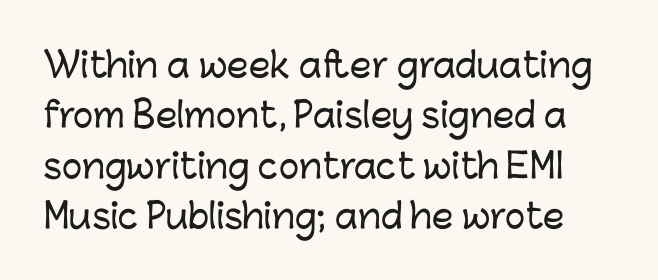
{"serif": "no", "italic": "no", "width": "normal", "stroke_contrast": "low", "x_height": "medium", "monospaced": "no", "underline": "no", "line_spacing": "normal", "line_spacing_ratio": 1.48, "letter_spacing": "normal", "letter_spacing_em": 0.0, "glyph_px": 34}
